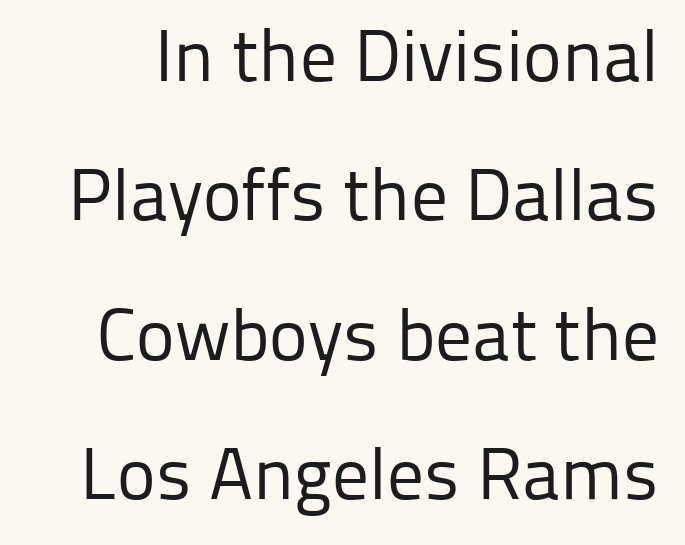
Weight: not bold — regular or lighter. The rendering uses a large line-height, opening up the rows. This sample uses plain, unmodified letter spacing. Regarding serifs, this sample does without them. The axis of the letterforms is exactly vertical. The string is rendered with underlining switched off.
